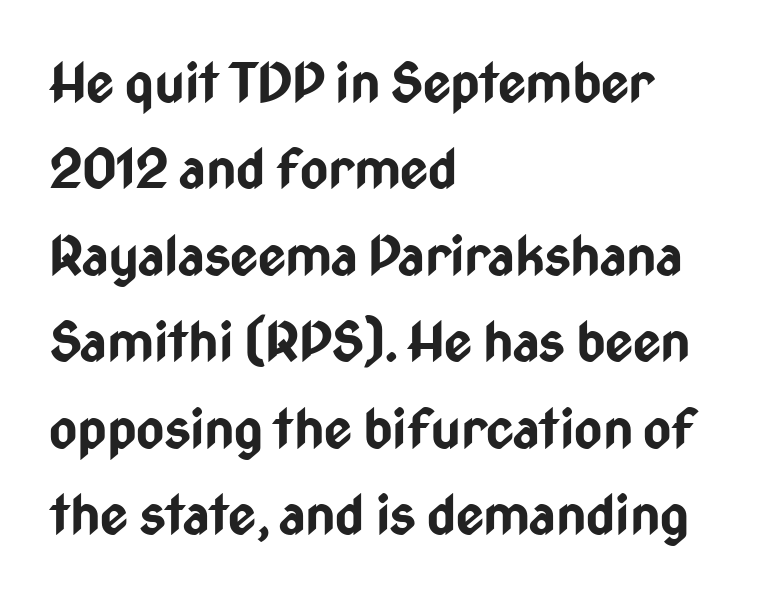
Character widths vary here, with narrow letters taking less room than wide ones. Look at the stroke-to-counter ratio: heavy, a bold. A bare baseline throughout the passage. A typesetter would label this face a sans. The passage shown has conventional tracking throughout.
